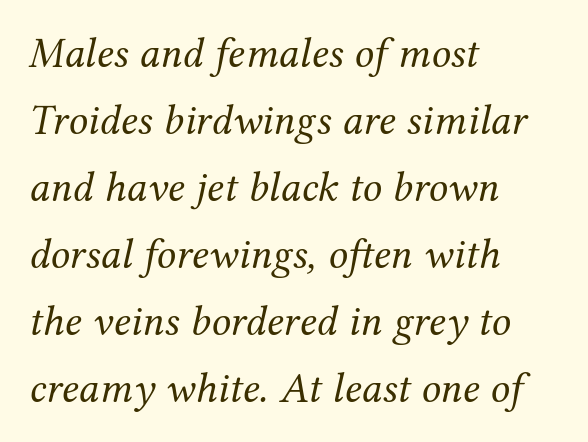
Q: Is the text bold? A: No.
Q: Is the text italic (slanted)? A: Yes, it leans right by about 12 degrees.
Q: Is the typeface a serif or a sans-serif typeface? A: Serif.
Q: Is the text underlined? A: No.
Q: How is the paragraph aligned? A: Left-aligned.
Q: Is the spacing between letters normal or unusually wide? A: Normal.
Q: Is the spacing between lines tight, normal or loose? A: Normal.
Q: Width (condensed, normal, or wide)? A: Normal.
Q: Stroke contrast? A: Medium.
Q: x-height? A: Medium.
Q: Monospaced? A: No.
